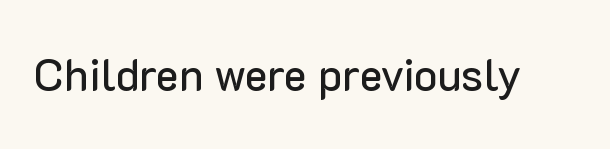
Q: Is the text italic (slanted)? A: No, it is upright.
Q: Is the typeface a serif or a sans-serif typeface? A: Sans-serif.
Q: Is the text underlined? A: No.
Q: Is the spacing between letters normal or unusually wide? A: Normal.
Q: Width (condensed, normal, or wide)? A: Normal.
Q: Stroke contrast? A: Low.
Q: x-height? A: Medium.
Q: Monospaced? A: No.
